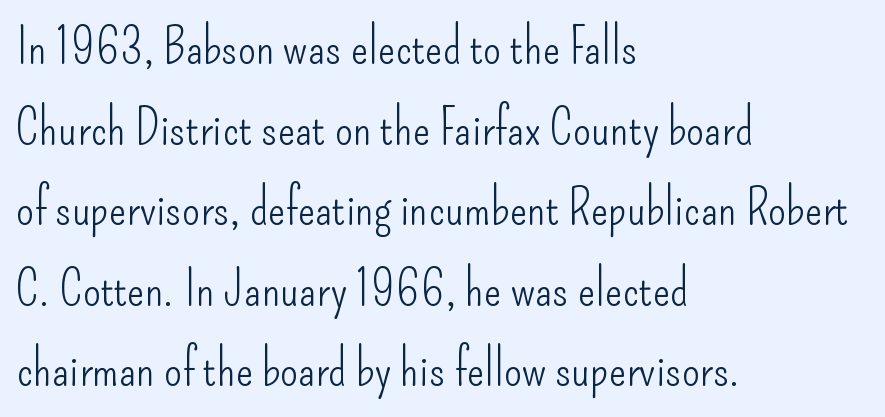
{"serif": "no", "italic": "no", "bold": "no", "weight": "light", "width": "condensed", "stroke_contrast": "low", "x_height": "small", "monospaced": "no", "underline": "no", "align": "left", "line_spacing": "normal", "line_spacing_ratio": 1.58, "letter_spacing": "normal", "letter_spacing_em": 0.0, "glyph_px": 51}
